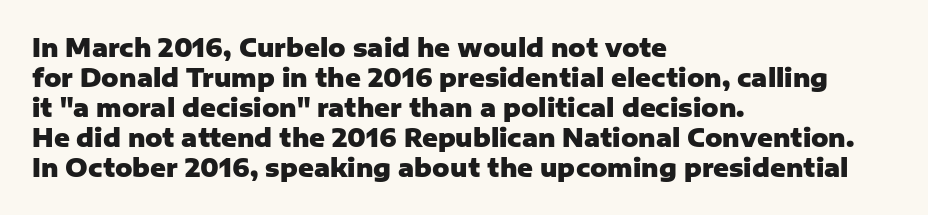
Q: Is the text bold? A: Yes.
Q: Is the text italic (slanted)? A: No, it is upright.
Q: Is the text underlined? A: No.
Q: How is the paragraph aligned? A: Left-aligned.
Q: Is the spacing between letters normal or unusually wide? A: Normal.
Q: Is the spacing between lines tight, normal or loose? A: Normal.
